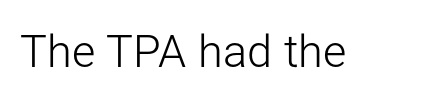
Q: Is the text bold? A: No.
Q: Is the text italic (slanted)? A: No, it is upright.
Q: Is the typeface a serif or a sans-serif typeface? A: Sans-serif.
Q: Is the text underlined? A: No.
Q: Is the spacing between letters normal or unusually wide? A: Normal.
Q: Width (condensed, normal, or wide)? A: Normal.
Q: Stroke contrast? A: Low.
Q: x-height? A: Medium.
Q: Monospaced? A: No.
